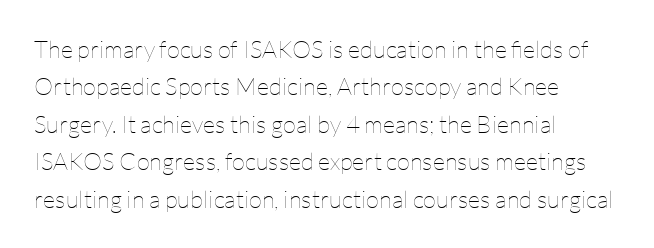
Q: Is the text bold? A: No.
Q: Is the text italic (slanted)? A: No, it is upright.
Q: Is the text underlined? A: No.
Q: How is the paragraph aligned? A: Left-aligned.
Q: Is the spacing between letters normal or unusually wide? A: Normal.
Q: Is the spacing between lines tight, normal or loose? A: Normal.
